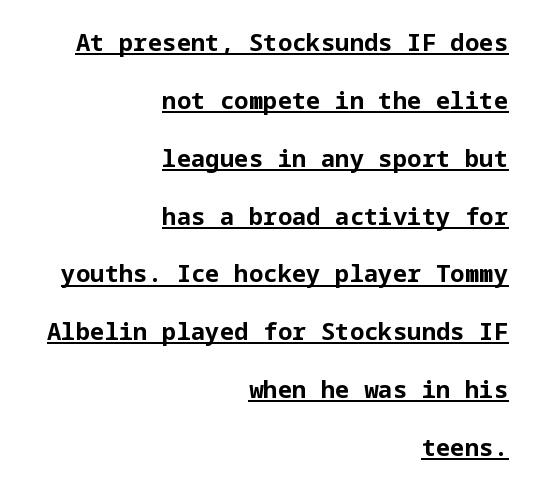
How would I describe the line gaps? Wide and relaxed. The words here are underlined. Notice how the passage keeps a crisp vertical edge on the right only. Do the letters lean? They stand straight. Is the type bold? Yes — the strokes are clearly thick and heavy.
